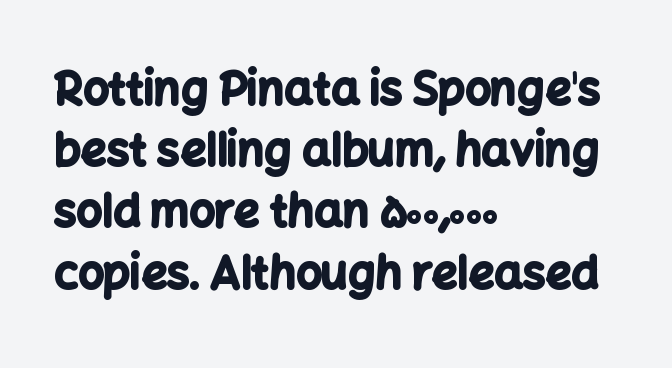
The image shows 45 px bold sans-serif type, upright; set left-aligned, normal line spacing (1.36x), normal letter spacing, not underlined; low stroke contrast and a medium x-height.
